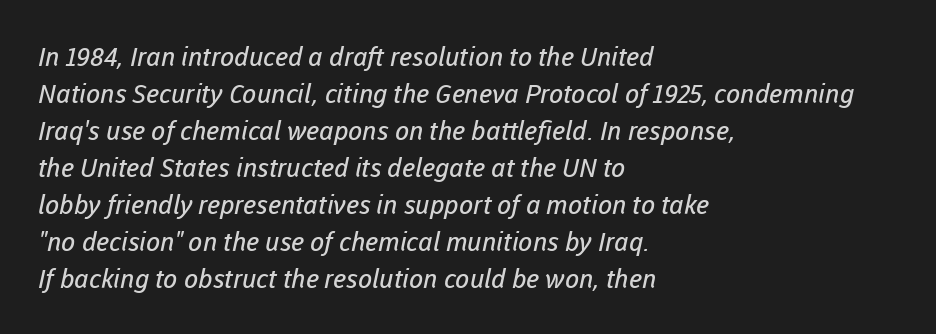
The image shows 26 px text type; set left-aligned, normal line spacing (1.42x), normal letter spacing, not underlined.
